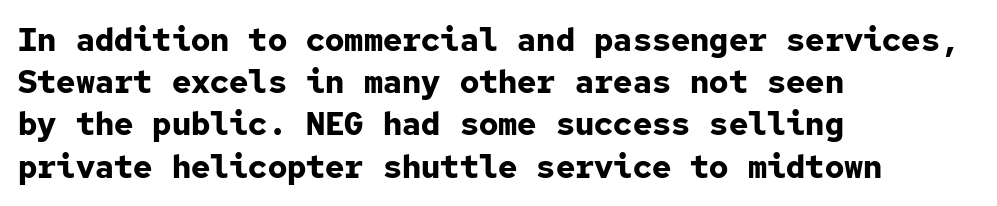
The image shows 32 px bold sans-serif type, upright, monospaced; set left-aligned, normal line spacing (1.32x), normal letter spacing, not underlined; low stroke contrast and a medium x-height.
